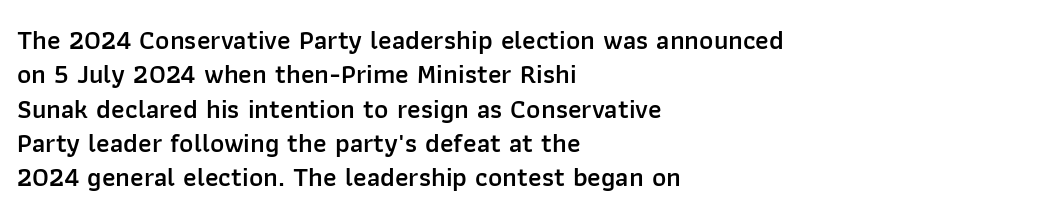
Left-aligned paragraph, ragged on the right. Nope, not italic — everything's standing straight. Strokes here are thickened, but only to semibold level. The leading is moderate, giving the passage an even texture.
